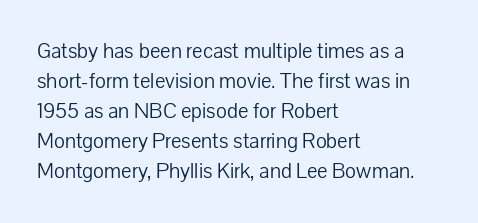
Q: Is the text bold? A: No.
Q: Is the text italic (slanted)? A: No, it is upright.
Q: Is the text underlined? A: No.
Q: How is the paragraph aligned? A: Left-aligned.
Q: Is the spacing between letters normal or unusually wide? A: Normal.
Q: Is the spacing between lines tight, normal or loose? A: Normal.
